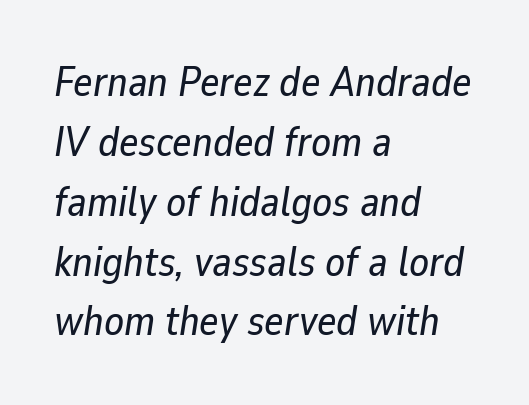
{"italic": "yes", "lean": "right", "slant_degrees": 9, "width": "normal", "stroke_contrast": "low", "x_height": "medium", "monospaced": "no", "underline": "no", "align": "left", "line_spacing": "normal", "line_spacing_ratio": 1.46, "letter_spacing": "normal", "letter_spacing_em": 0.0, "glyph_px": 41}
